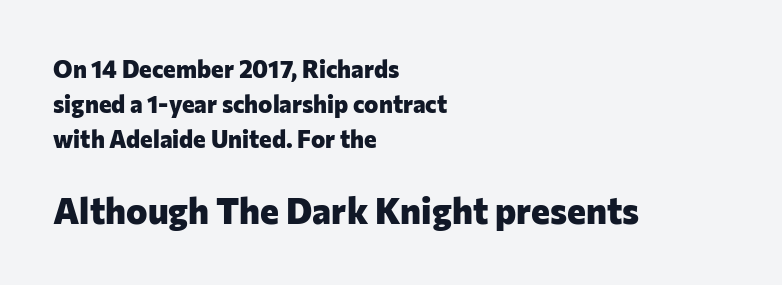
Q: Is the text bold? A: Yes.
Q: Is the text italic (slanted)? A: No, it is upright.
Q: Is the typeface a serif or a sans-serif typeface? A: Sans-serif.
Q: Is the text underlined? A: No.
Q: How is the paragraph aligned? A: Left-aligned.
Q: Is the spacing between letters normal or unusually wide? A: Normal.
Q: Is the spacing between lines tight, normal or loose? A: Normal.
Q: Which block of text is set in a larger size, the first (top) or the second (bottom)? A: The second (bottom) one.
Q: Width (condensed, normal, or wide)? A: Normal.
Q: Stroke contrast? A: Low.
Q: x-height? A: Medium.
Q: Monospaced? A: No.
